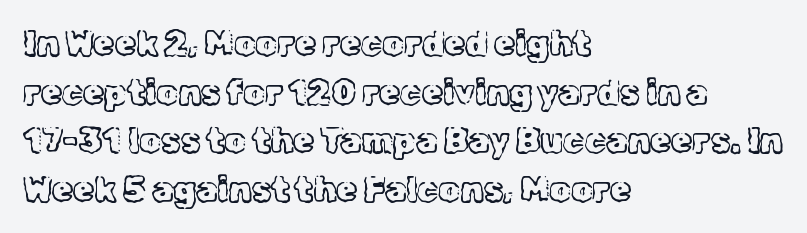
Whoever set this chose a conventional vertical rhythm. The letterforms sit at book weight or below. Horizontal alignment here is leftward, the default for most running prose. This sample has the flowing, uneven cadence of proportional lettering. Glyph-to-glyph distance matches everyday printed text. Unlike italic type, these characters show no tilt at all.
